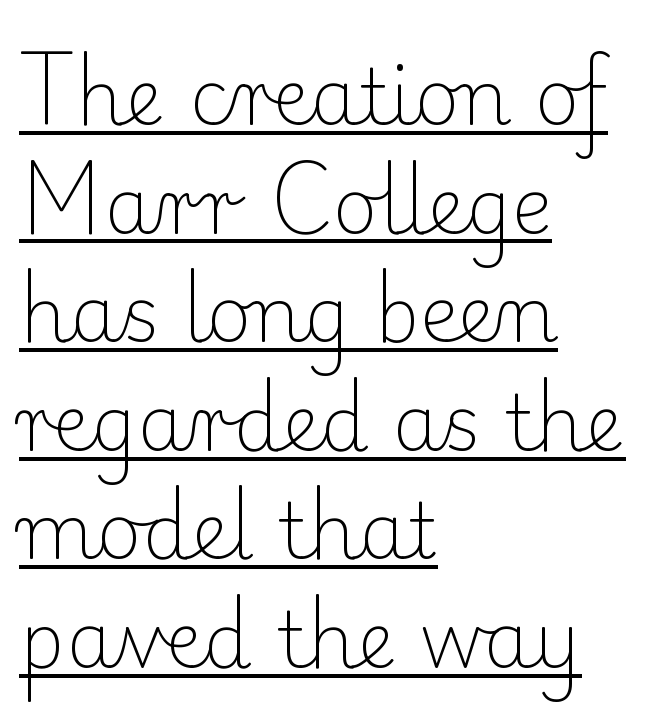
The text was rendered using a seriffed face with decorative stroke endings. The passage shown has conventional tracking throughout. A typesetter would call this proportional, since set widths differ per character. A quiet, ordinary-to-light weight characterises the typeface.
